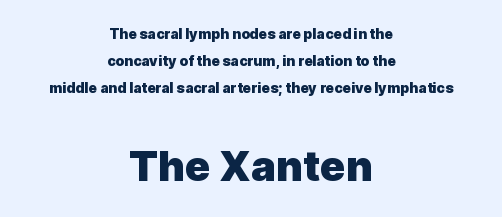
The image shows 42 px heavy sans-serif type, upright; set centered, loose line spacing (1.93x), normal letter spacing, not underlined; the second (bottom) block is 3.0x larger; a medium x-height.
